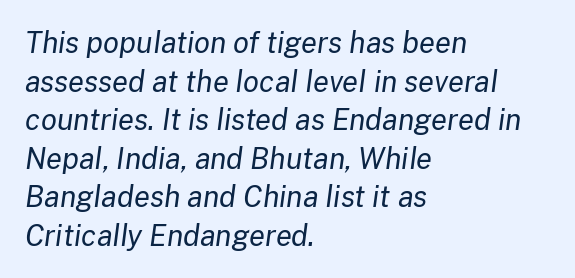
The image shows 29 px regular-weight type, italic (leaning right); set left-aligned, normal line spacing (1.33x), normal letter spacing, not underlined; low stroke contrast and a medium x-height.
